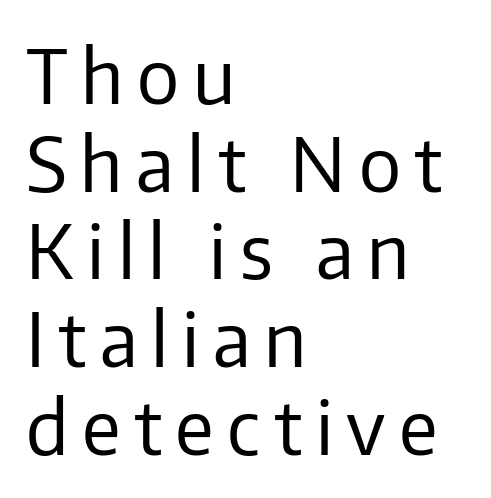
Unlike a traditional serif, this face leaves its strokes unadorned. The letters advance in unequal steps, a hallmark of proportional type. The letters stand upright; this is a roman face. The foot of each line stays bare and open.
